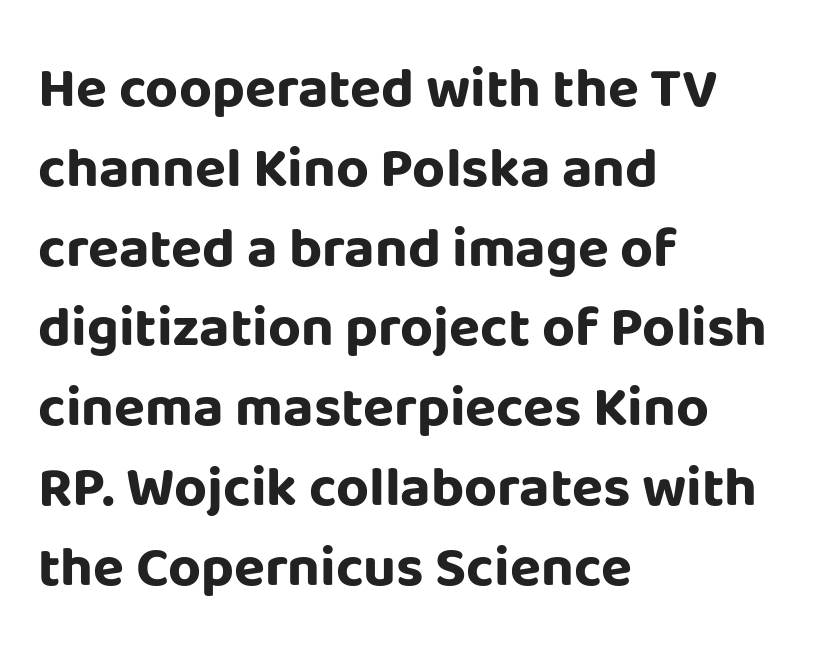
The letterforms sit shoulder to shoulder at normal distance. Short and long lines alike share a common starting point at left. Here the designer chose a conventional face with non-uniform glyph widths. Notice how the stems are strictly vertical — no italics here. Thick stems and heavy bowls — unmistakably bold.
